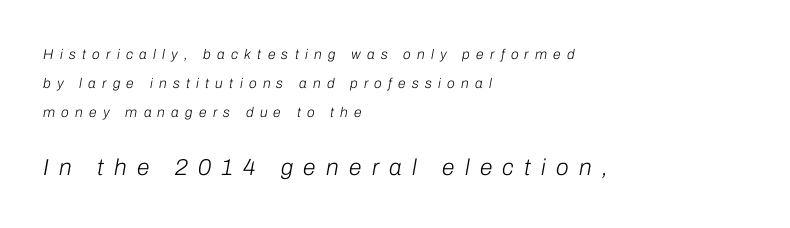
A great deal of white space separates one row of letters from the next. Alignment: flush left. The face used here has a pronounced slope to its letters. The face looks like a standard text weight, possibly lighter. Glance below the letters and you will spot only blank space. Is the lower block the larger one? Yes — the lower block carries the bigger type.
